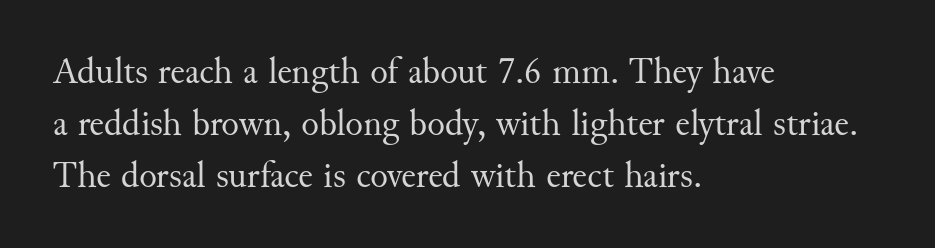
The lines sit at an ordinary, default distance from one another. Casual observation: everything's shoved over to the left. Look at the tracking — it's just the regular setting, nothing added. This rendering employs a face with finishing strokes, i.e., a serif. On a weight scale, this lands at 450 or below.
